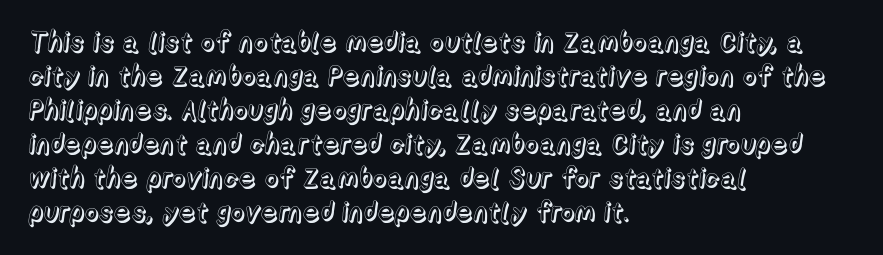
Q: Is the text italic (slanted)? A: Yes.
Q: Is the text underlined? A: No.
Q: How is the paragraph aligned? A: Left-aligned.
Q: Is the spacing between letters normal or unusually wide? A: Normal.
Q: Is the spacing between lines tight, normal or loose? A: Normal.
